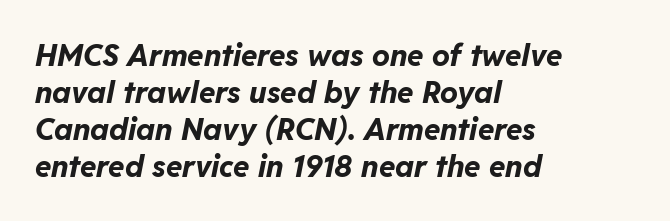
The letters advance in unequal steps, a hallmark of proportional type. Heft: maximum for text — a bold. The font's italic variant was chosen for this text. Look at the tracking — it's just the regular setting, nothing added.
